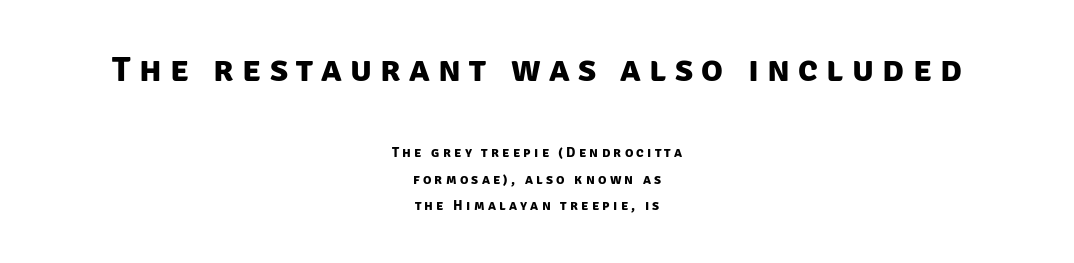
{"serif": "no", "bold": "yes", "weight": "bold", "width": "normal", "stroke_contrast": "low", "x_height": "large", "monospaced": "no", "underline": "no", "align": "center", "line_spacing_ratio": 1.88, "letter_spacing": "wide", "letter_spacing_em": 0.23, "larger_block": "first", "size_ratio": 2.57, "glyph_px": 36}
